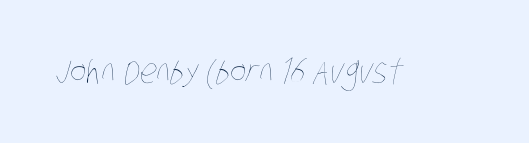
A quiet, ordinary-to-light weight characterises the typeface. Check under the words: just untouched page. This rendering leaves character spacing at its baseline value. You could not count columns in this text — the font is proportionally spaced.
